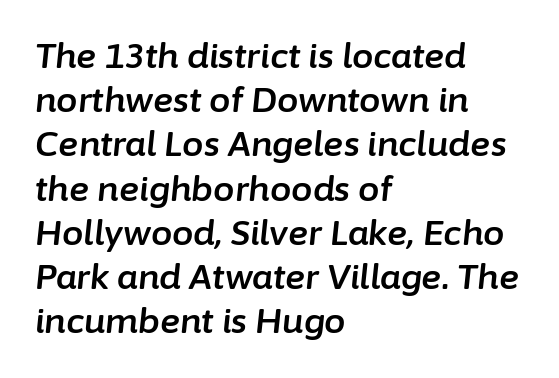
The image shows 34 px text type, italic (leaning right); set left-aligned, normal line spacing (1.3x), normal letter spacing, not underlined; low stroke contrast and a medium x-height.
